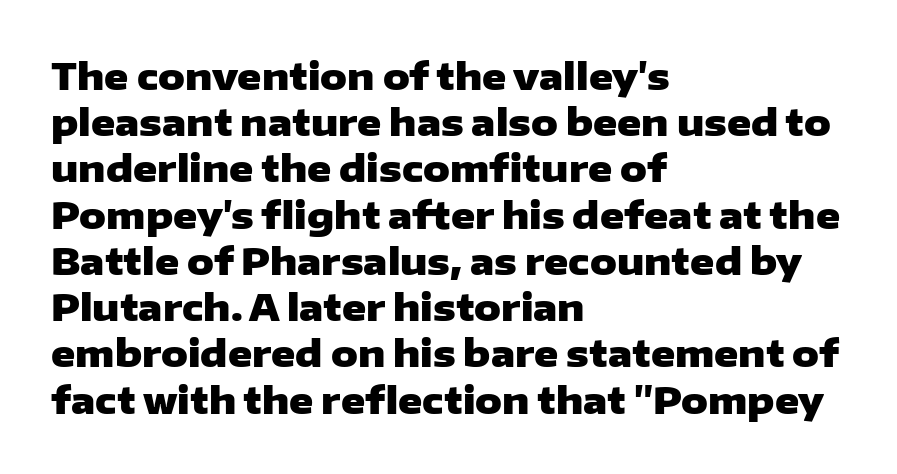
{"serif": "no", "italic": "no", "bold": "yes", "weight": "heavy", "width": "wide", "stroke_contrast": "low", "x_height": "medium", "monospaced": "no", "underline": "no", "align": "left", "line_spacing": "normal", "line_spacing_ratio": 1.25, "letter_spacing": "normal", "letter_spacing_em": 0.0, "glyph_px": 37}
